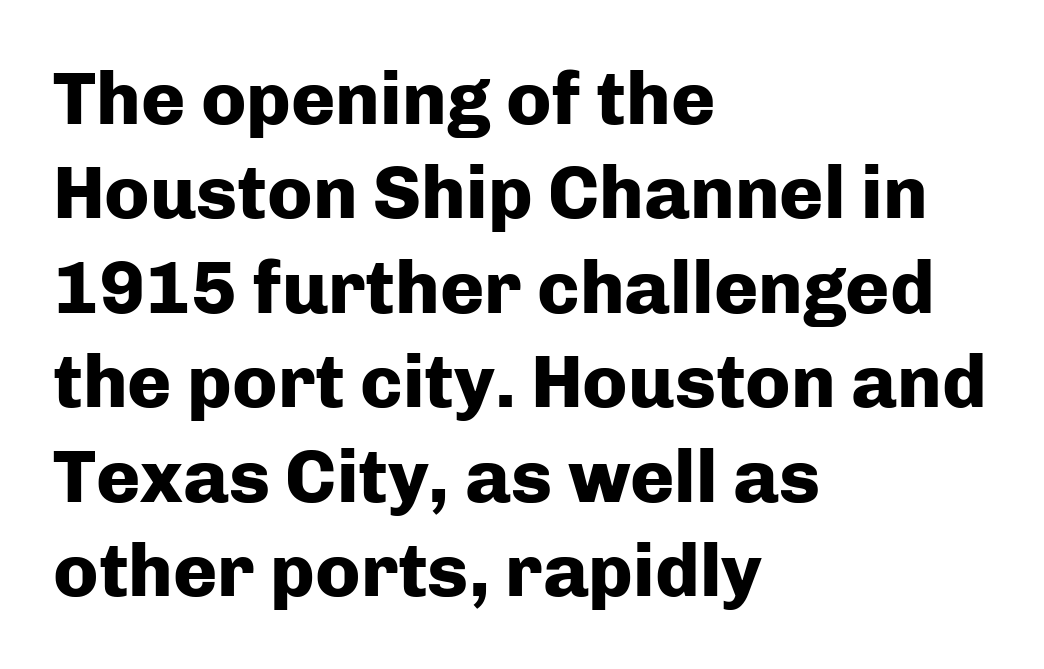
{"serif": "no", "italic": "no", "bold": "yes", "weight": "heavy", "width": "normal", "stroke_contrast": "low", "x_height": "medium", "monospaced": "no", "underline": "no", "align": "left", "line_spacing": "normal", "line_spacing_ratio": 1.26, "letter_spacing": "normal", "letter_spacing_em": 0.0, "glyph_px": 75}
